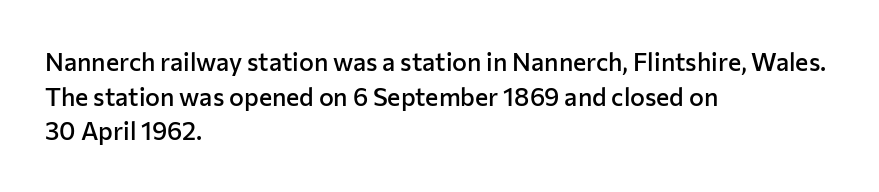
Quick note: underline off. The block of text has a typical density, with ordinary space between rows. Does the lettering tilt? It doesn't — this is upright. Characters follow at the spacing the type designer built in.
